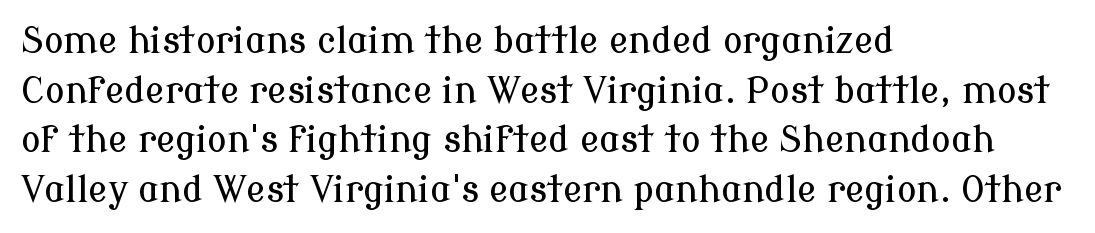
{"serif": "yes", "italic": "no", "width": "normal", "stroke_contrast": "low", "x_height": "medium", "monospaced": "no", "underline": "no", "align": "left", "line_spacing": "normal", "line_spacing_ratio": 1.38, "letter_spacing": "normal", "letter_spacing_em": 0.0, "glyph_px": 36}
